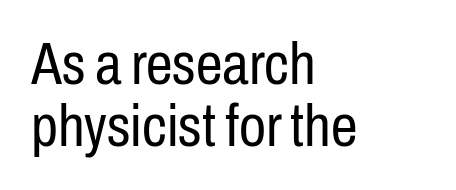
{"serif": "no", "italic": "no", "bold": "no", "weight": "regular", "width": "condensed", "stroke_contrast": "low", "x_height": "medium", "monospaced": "no", "underline": "no", "align": "left", "line_spacing": "tight", "line_spacing_ratio": 1.03, "letter_spacing": "normal", "letter_spacing_em": 0.0, "glyph_px": 60}
